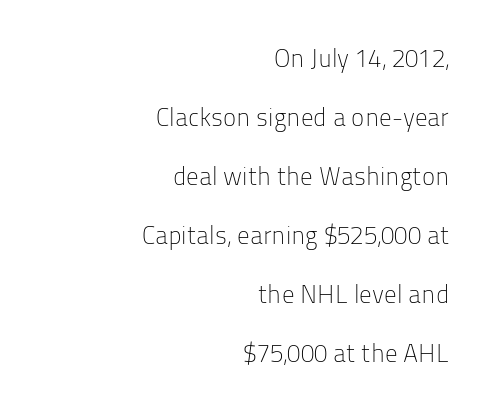
Q: Is the text bold? A: No.
Q: Is the text italic (slanted)? A: No, it is upright.
Q: Is the text underlined? A: No.
Q: How is the paragraph aligned? A: Right-aligned.
Q: Is the spacing between letters normal or unusually wide? A: Normal.
Q: Is the spacing between lines tight, normal or loose? A: Loose.
